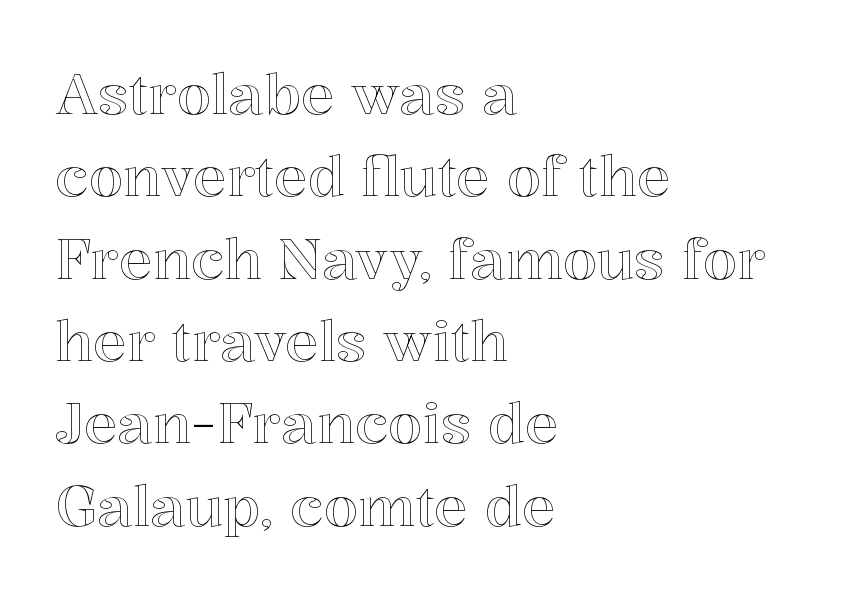
{"italic": "no", "width": "normal", "x_height": "medium", "monospaced": "no", "underline": "no", "align": "left", "line_spacing": "normal", "line_spacing_ratio": 1.47, "letter_spacing": "normal", "letter_spacing_em": 0.0, "glyph_px": 56}
